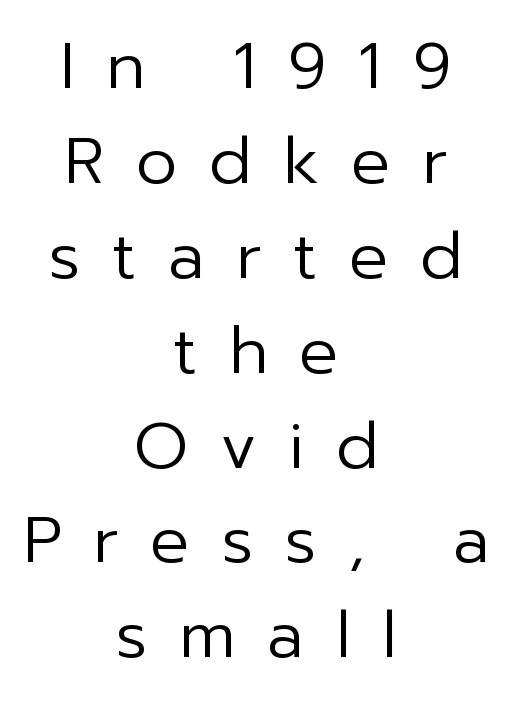
The foot of each line stays bare and open. The lettering stays uniformly vertical, giving the passage a roman look. These lines sit exactly where default settings would place them. Line starts and ends both wander, symmetrically. These lines are rendered in a variable-pitch font.
